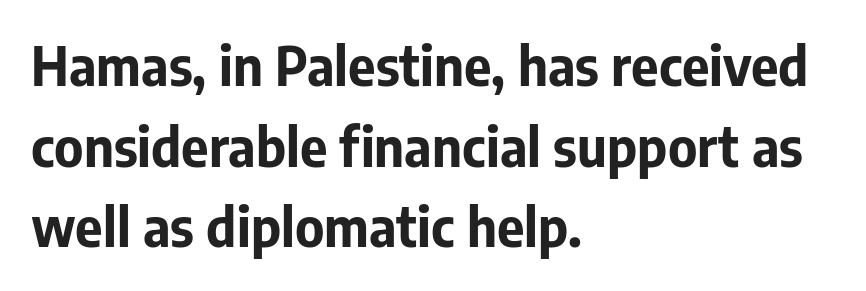
Q: Is the text bold? A: Yes.
Q: Is the text italic (slanted)? A: No, it is upright.
Q: Is the typeface a serif or a sans-serif typeface? A: Sans-serif.
Q: Is the text underlined? A: No.
Q: How is the paragraph aligned? A: Left-aligned.
Q: Is the spacing between letters normal or unusually wide? A: Normal.
Q: Is the spacing between lines tight, normal or loose? A: Normal.
Q: Width (condensed, normal, or wide)? A: Normal.
Q: Stroke contrast? A: Low.
Q: x-height? A: Medium.
Q: Monospaced? A: No.
